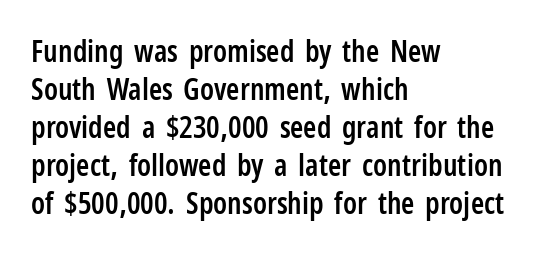
Q: Is the text bold? A: Semi-bold.
Q: Is the text italic (slanted)? A: No, it is upright.
Q: Is the typeface a serif or a sans-serif typeface? A: Sans-serif.
Q: Is the text underlined? A: No.
Q: How is the paragraph aligned? A: Left-aligned.
Q: Is the spacing between letters normal or unusually wide? A: Normal.
Q: Is the spacing between lines tight, normal or loose? A: Normal.
Q: Width (condensed, normal, or wide)? A: Condensed.
Q: Stroke contrast? A: Low.
Q: x-height? A: Medium.
Q: Monospaced? A: No.
